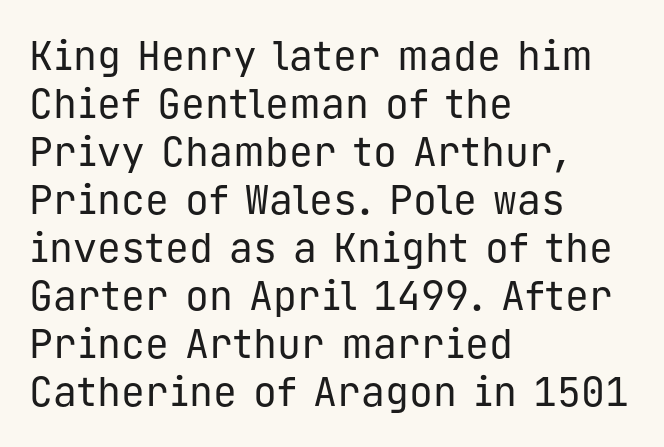
The image shows 40 px regular-weight sans-serif type, upright, monospaced; set left-aligned, line spacing 1.2x, normal letter spacing, not underlined; low stroke contrast and a medium x-height.
